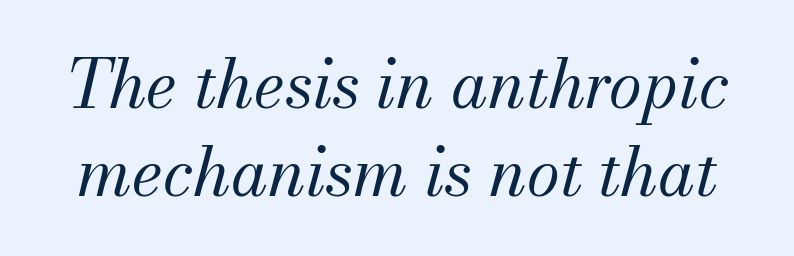
Q: Is the text bold? A: No.
Q: Is the text italic (slanted)? A: Yes, it leans right by about 13 degrees.
Q: Is the typeface a serif or a sans-serif typeface? A: Serif.
Q: Is the text underlined? A: No.
Q: Is the spacing between letters normal or unusually wide? A: Normal.
Q: Is the spacing between lines tight, normal or loose? A: Normal.
Q: Width (condensed, normal, or wide)? A: Normal.
Q: Stroke contrast? A: Medium.
Q: x-height? A: Small.
Q: Monospaced? A: No.
